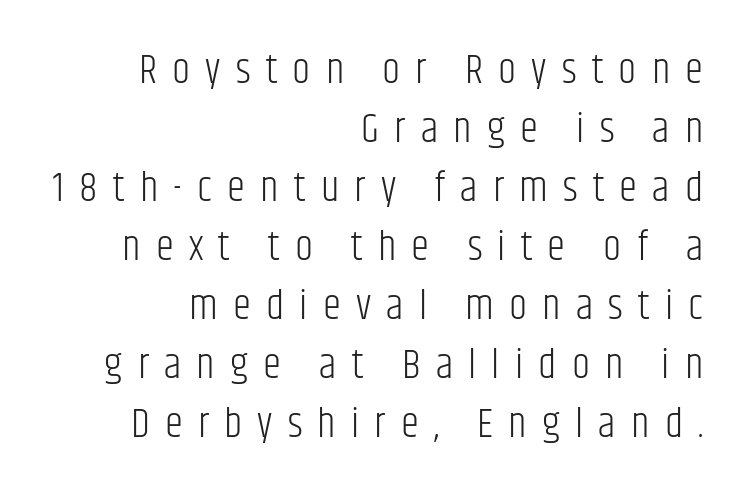
{"serif": "no", "italic": "no", "bold": "no", "weight": "light", "width": "condensed", "stroke_contrast": "low", "x_height": "large", "monospaced": "no", "underline": "no", "align": "right", "line_spacing": "normal", "line_spacing_ratio": 1.44, "letter_spacing": "wide", "letter_spacing_em": 0.37, "glyph_px": 41}
